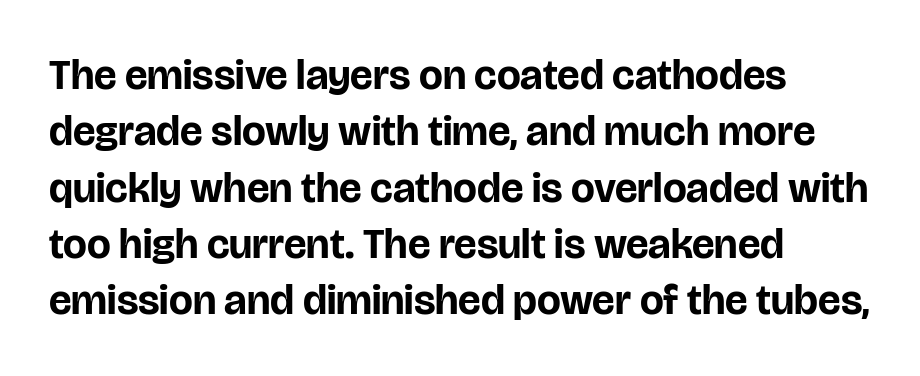
The image shows 42 px bold sans-serif type, upright; set left-aligned, normal line spacing (1.34x), normal letter spacing, not underlined; low stroke contrast and a large x-height.
